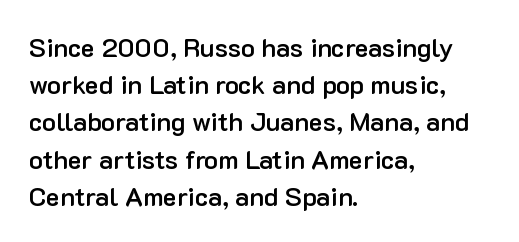
The image shows 26 px text type, upright; set left-aligned, normal line spacing (1.43x), normal letter spacing, not underlined.
